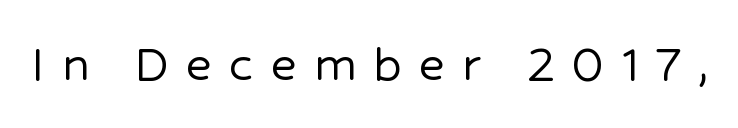
The image shows 56 px sans-serif type, upright; set unusually wide letter spacing (+0.3 em), not underlined; low stroke contrast and a medium x-height.
